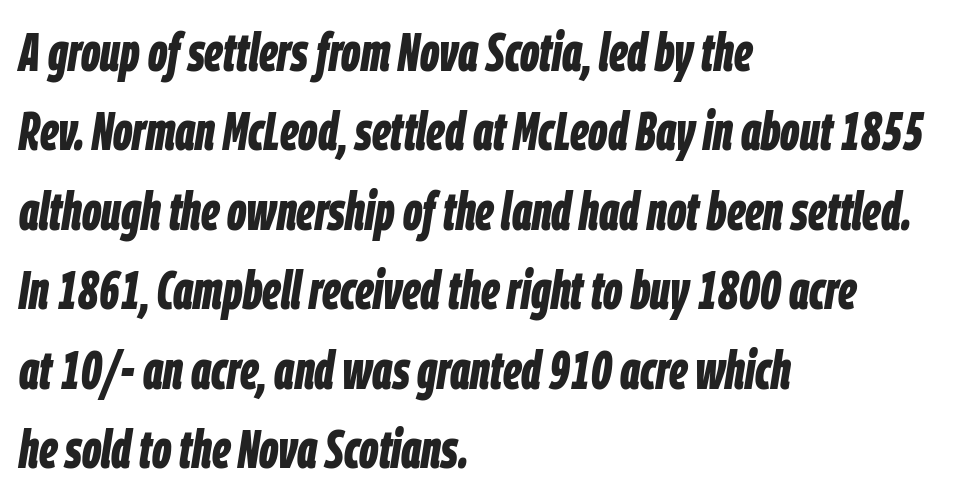
The gap between lines stays unmarked. Caption: standard tracking, unaltered. The passage shown stacks its lines at a standard gap. The strokes are fattened all the way to bold. The face used here is proportionally spaced, like ordinary book or web type. You can tell it's italic because the verticals aren't actually vertical.
